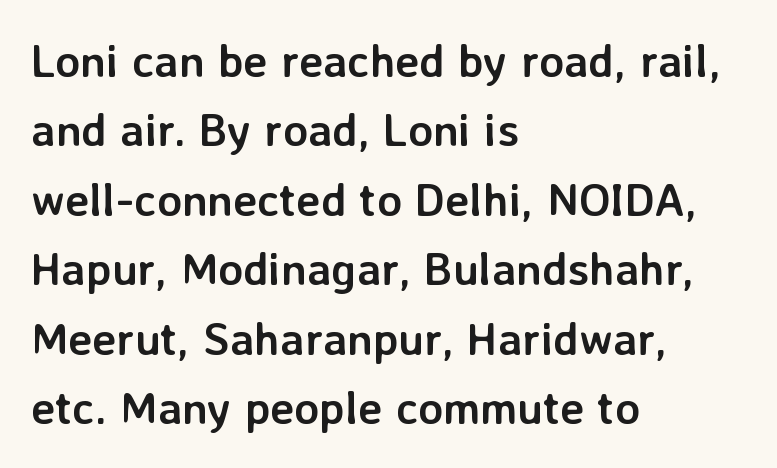
{"serif": "no", "italic": "no", "bold": "yes", "weight": "semibold", "width": "normal", "stroke_contrast": "low", "x_height": "medium", "monospaced": "no", "underline": "no", "align": "left", "line_spacing": "normal", "line_spacing_ratio": 1.51, "letter_spacing": "normal", "letter_spacing_em": 0.0, "glyph_px": 46}
